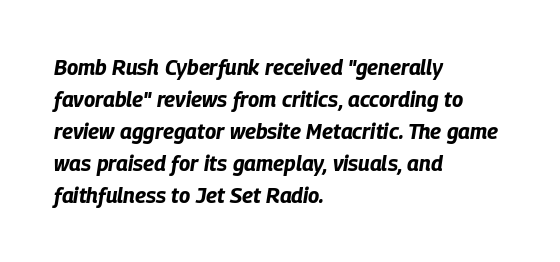
The image shows 21 px bold type, italic (leaning right); set left-aligned, normal line spacing (1.52x), normal letter spacing, not underlined.
